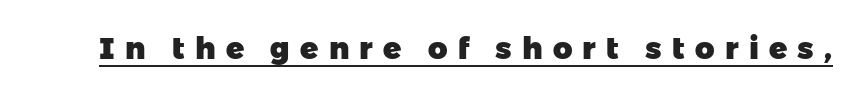
The face used here appears with an underline applied. The letters are spread apart with noticeably loose tracking. In terms of letterform style, serifs are entirely absent. Heavy-handed strokes throughout: this text is bold. Do the characters align in a grid? No, the font is proportional.
